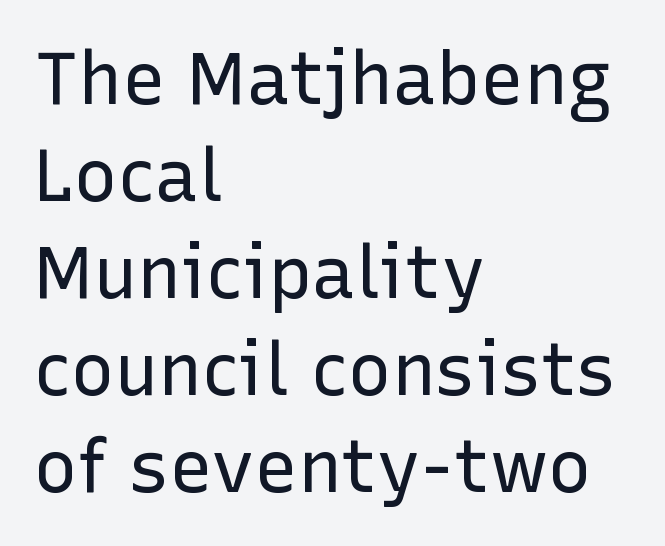
Q: Is the text bold? A: No.
Q: Is the text italic (slanted)? A: No, it is upright.
Q: Is the typeface a serif or a sans-serif typeface? A: Sans-serif.
Q: Is the text underlined? A: No.
Q: How is the paragraph aligned? A: Left-aligned.
Q: Is the spacing between letters normal or unusually wide? A: Normal.
Q: Is the spacing between lines tight, normal or loose? A: Normal.
Q: Width (condensed, normal, or wide)? A: Normal.
Q: Stroke contrast? A: Low.
Q: x-height? A: Medium.
Q: Monospaced? A: No.
